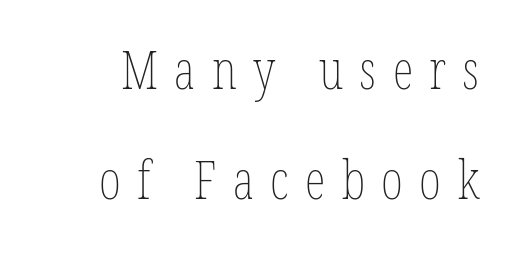
The image shows 53 px thin, condensed type, upright; set loose line spacing (2.07x), unusually wide letter spacing (+0.31 em), not underlined; low stroke contrast and a medium x-height.
